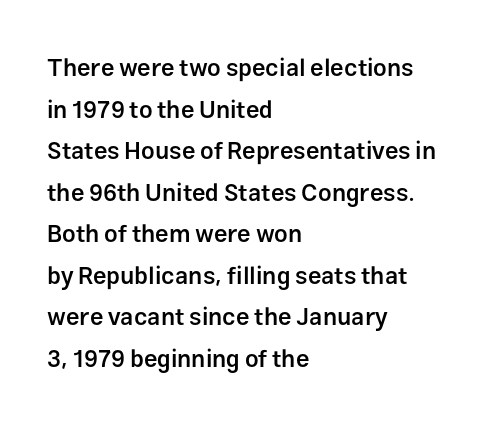
The image shows 24 px text type, upright; set left-aligned, line spacing 1.73x, normal letter spacing, not underlined.
